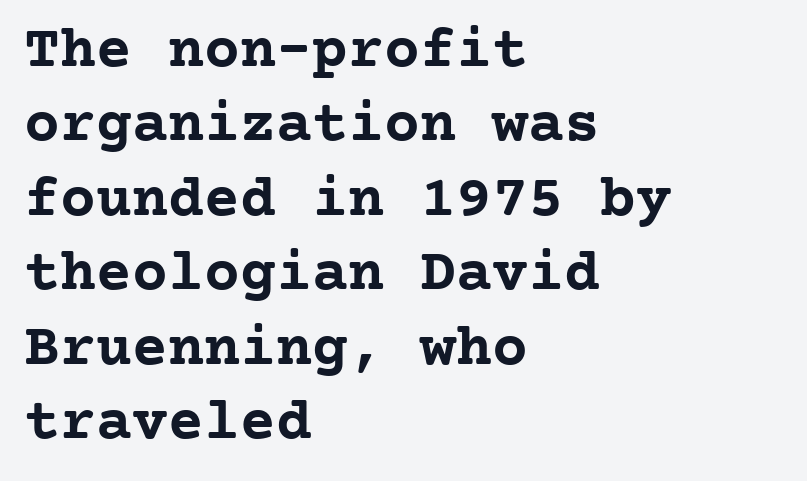
Q: Is the text bold? A: Yes.
Q: Is the text italic (slanted)? A: No, it is upright.
Q: Is the typeface a serif or a sans-serif typeface? A: Serif.
Q: Is the text underlined? A: No.
Q: How is the paragraph aligned? A: Left-aligned.
Q: Is the spacing between letters normal or unusually wide? A: Normal.
Q: Width (condensed, normal, or wide)? A: Normal.
Q: Stroke contrast? A: Low.
Q: x-height? A: Medium.
Q: Monospaced? A: Yes.
